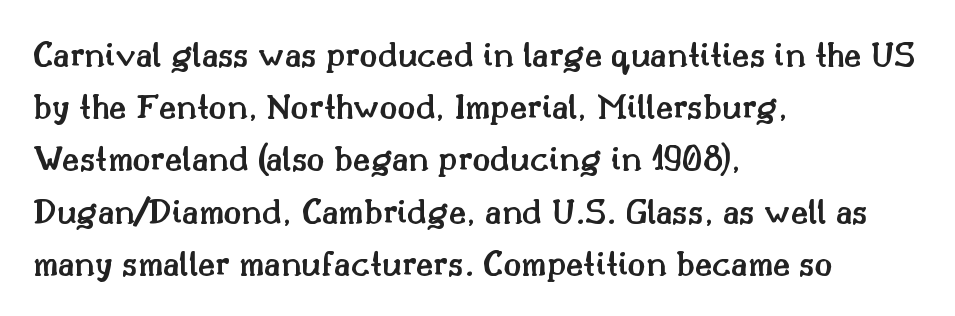
Q: Is the text bold? A: Semi-bold.
Q: Is the text italic (slanted)? A: No, it is upright.
Q: Is the typeface a serif or a sans-serif typeface? A: Serif.
Q: Is the text underlined? A: No.
Q: How is the paragraph aligned? A: Left-aligned.
Q: Is the spacing between letters normal or unusually wide? A: Normal.
Q: Is the spacing between lines tight, normal or loose? A: Normal.
Q: Width (condensed, normal, or wide)? A: Normal.
Q: Stroke contrast? A: Medium.
Q: x-height? A: Small.
Q: Monospaced? A: No.
